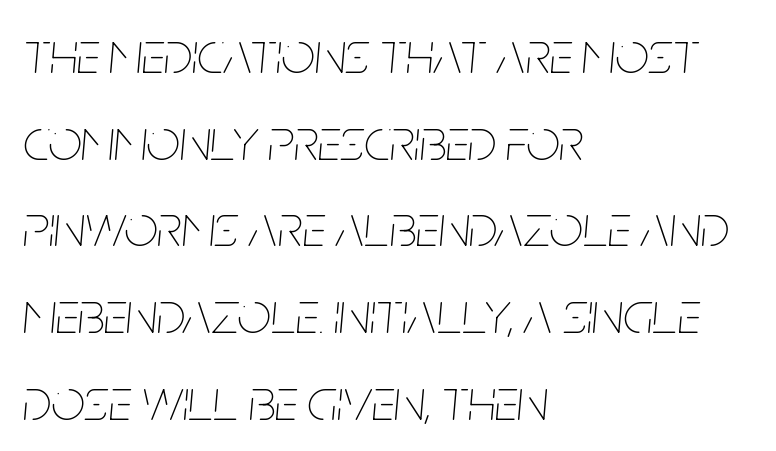
The typesetting does not lean heavy: it is not bold. Notice how the passage keeps a crisp vertical edge on the left only. How are the letters spaced? Ordinarily, with no added tracking. Do the characters align in a grid? No, the font is proportional. Does the lettering tilt? It does — this is italic.
